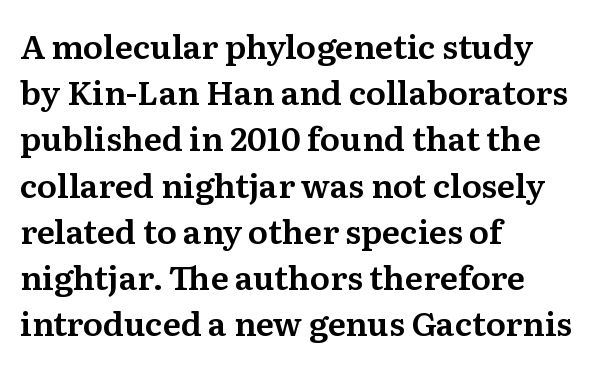
Q: Is the text italic (slanted)? A: No, it is upright.
Q: Is the typeface a serif or a sans-serif typeface? A: Serif.
Q: Is the text underlined? A: No.
Q: How is the paragraph aligned? A: Left-aligned.
Q: Is the spacing between letters normal or unusually wide? A: Normal.
Q: Is the spacing between lines tight, normal or loose? A: Normal.
Q: Width (condensed, normal, or wide)? A: Normal.
Q: Stroke contrast? A: Medium.
Q: x-height? A: Medium.
Q: Monospaced? A: No.
